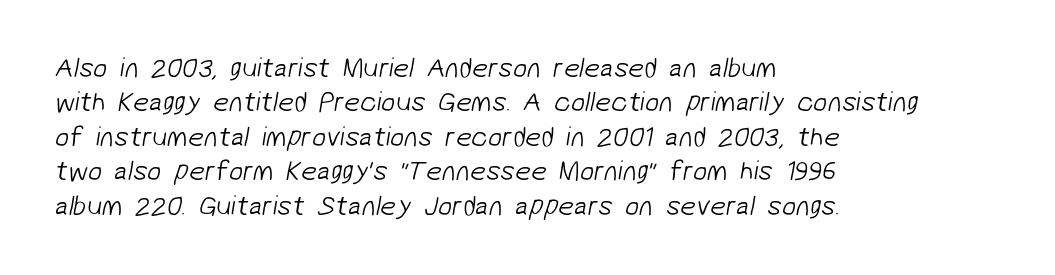
Q: Is the text bold? A: No.
Q: Is the typeface a serif or a sans-serif typeface? A: Sans-serif.
Q: Is the text underlined? A: No.
Q: How is the paragraph aligned? A: Left-aligned.
Q: Is the spacing between letters normal or unusually wide? A: Normal.
Q: Width (condensed, normal, or wide)? A: Normal.
Q: Stroke contrast? A: Low.
Q: x-height? A: Medium.
Q: Monospaced? A: No.
